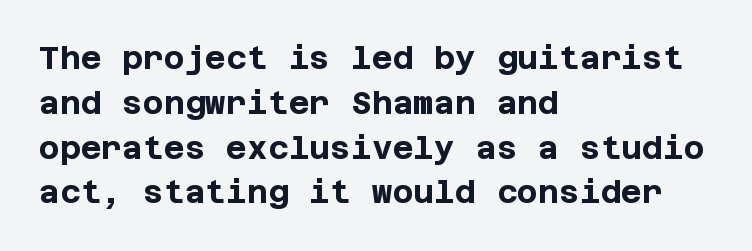
Q: Is the text bold? A: Yes.
Q: Is the text italic (slanted)? A: No, it is upright.
Q: Is the typeface a serif or a sans-serif typeface? A: Sans-serif.
Q: Is the text underlined? A: No.
Q: How is the paragraph aligned? A: Left-aligned.
Q: Is the spacing between letters normal or unusually wide? A: Normal.
Q: Is the spacing between lines tight, normal or loose? A: Normal.
Q: Width (condensed, normal, or wide)? A: Normal.
Q: Stroke contrast? A: Low.
Q: x-height? A: Large.
